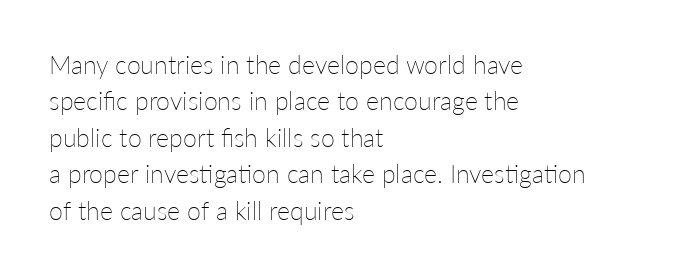
{"italic": "no", "bold": "no", "underline": "no", "align": "left", "line_spacing": "normal", "line_spacing_ratio": 1.46, "letter_spacing": "normal", "letter_spacing_em": 0.0, "glyph_px": 25}
